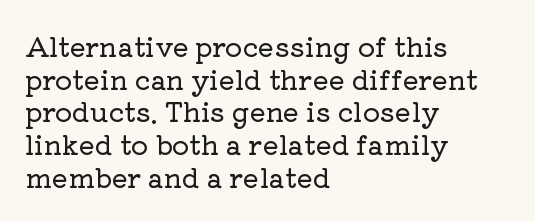
{"italic": "no", "underline": "no", "align": "left", "line_spacing_ratio": 1.21, "letter_spacing": "normal", "letter_spacing_em": 0.0, "glyph_px": 27}
